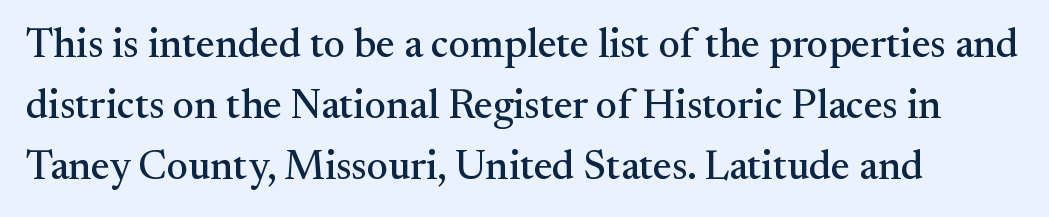
The image shows 41 px serif type, upright; set left-aligned, normal line spacing (1.49x), normal letter spacing, not underlined; medium stroke contrast and a small x-height.
